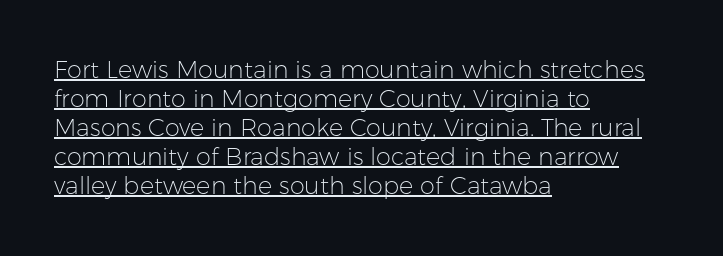
{"italic": "no", "bold": "no", "underline": "yes", "align": "left", "line_spacing_ratio": 1.21, "letter_spacing": "normal", "letter_spacing_em": 0.0, "glyph_px": 24}
